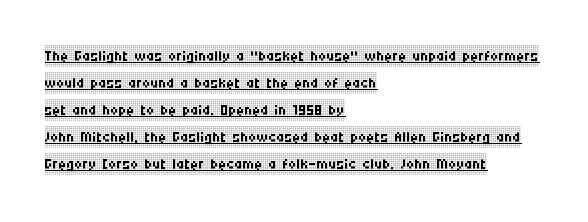
Q: Is the text bold? A: No.
Q: Is the text italic (slanted)? A: No, it is upright.
Q: Is the text underlined? A: Yes.
Q: How is the paragraph aligned? A: Left-aligned.
Q: Is the spacing between letters normal or unusually wide? A: Normal.
